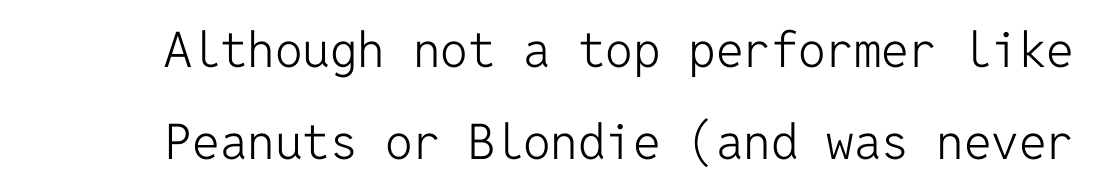
The image shows 49 px light sans-serif type, upright, monospaced; set line spacing 1.88x, normal letter spacing, not underlined; low stroke contrast and a medium x-height.
